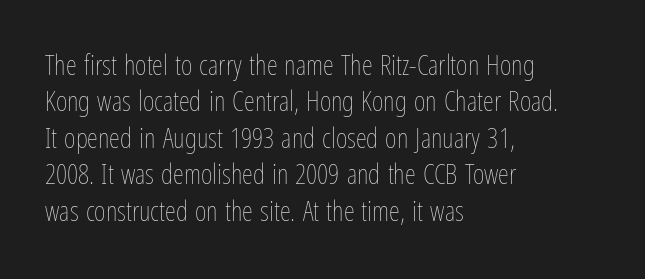
The image shows 28 px thin, condensed type, upright; set left-aligned, normal line spacing (1.3x), normal letter spacing, not underlined; low stroke contrast and a medium x-height.
